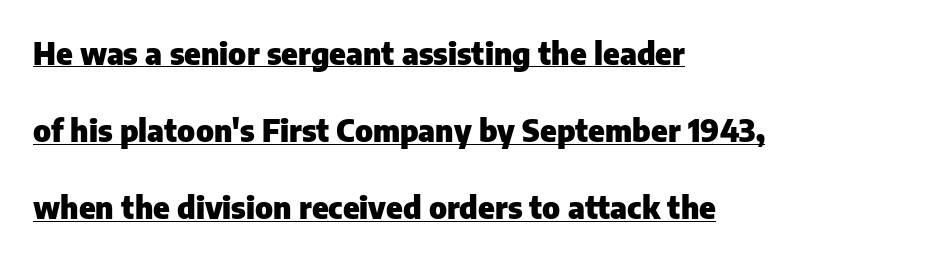
Characters follow at the spacing the type designer built in. Each line of the rendering has a horizontal stroke beneath the glyphs. The paragraph shown leans on its left margin. Looks like regular typesetting: each glyph gets only the width it needs. A dark, heavy texture on the line: the type is bold.
